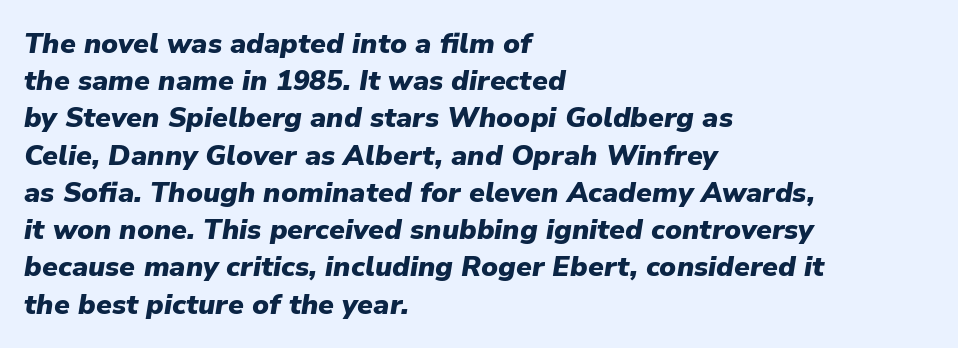
Q: Is the text bold? A: Yes.
Q: Is the text italic (slanted)? A: Yes, it leans right by about 9 degrees.
Q: Is the text underlined? A: No.
Q: How is the paragraph aligned? A: Left-aligned.
Q: Is the spacing between letters normal or unusually wide? A: Normal.
Q: Is the spacing between lines tight, normal or loose? A: Normal.
Q: Width (condensed, normal, or wide)? A: Normal.
Q: Stroke contrast? A: Low.
Q: x-height? A: Medium.
Q: Monospaced? A: No.
